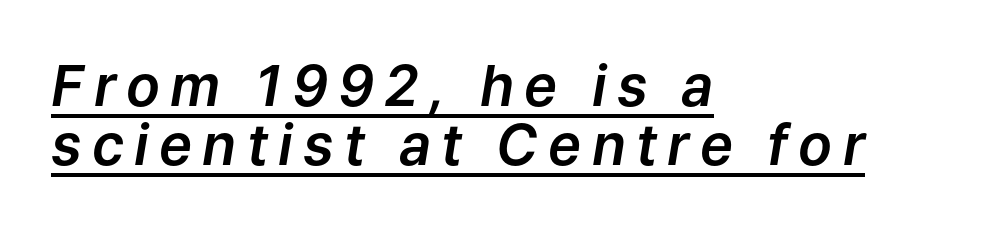
This rendering uses left alignment, leaving the right contour irregular. If you drew a line through each stem, it would be angled. Quick note: underline on. A typesetter would call this leading minimal, almost set solid. The letters advance in unequal steps, a hallmark of proportional type.
